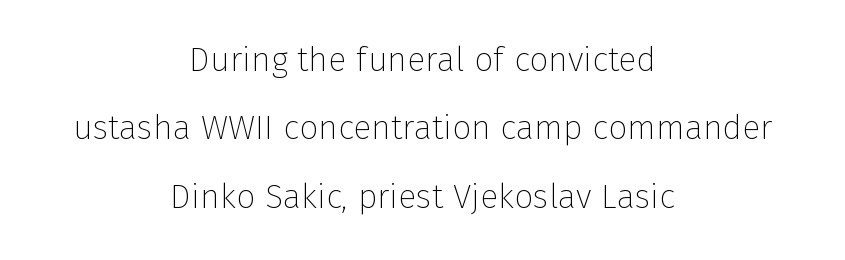
Where is the straight margin? There isn't one; the lines are centered. Letters rest on an invisible, unmarked baseline. Caption: standard tracking, unaltered. Examine the stroke ends and you'll find no serifs. The characters are drawn with everyday or finer stroke widths.
